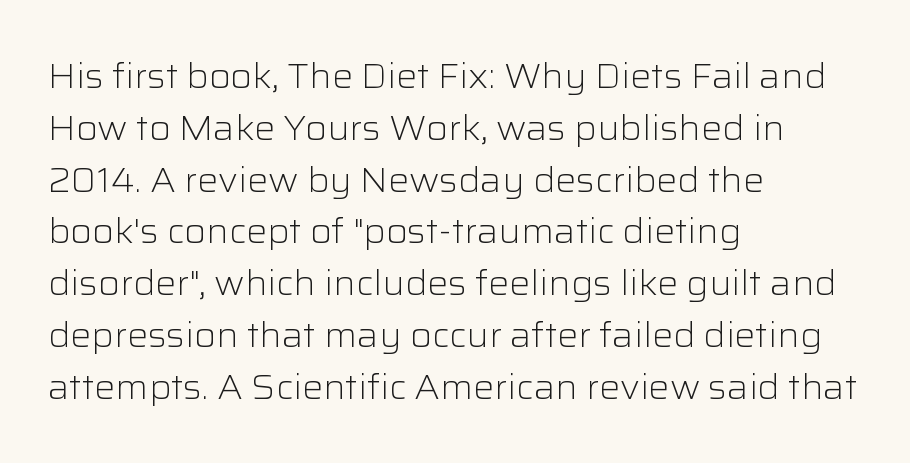
Q: Is the text bold? A: No.
Q: Is the text italic (slanted)? A: No, it is upright.
Q: Is the typeface a serif or a sans-serif typeface? A: Sans-serif.
Q: Is the text underlined? A: No.
Q: How is the paragraph aligned? A: Left-aligned.
Q: Is the spacing between letters normal or unusually wide? A: Normal.
Q: Is the spacing between lines tight, normal or loose? A: Normal.
Q: Width (condensed, normal, or wide)? A: Normal.
Q: Stroke contrast? A: Low.
Q: x-height? A: Medium.
Q: Monospaced? A: No.
